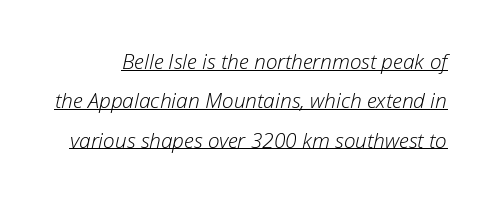
Q: Is the text bold? A: No.
Q: Is the text italic (slanted)? A: Yes, it leans right by about 12 degrees.
Q: Is the text underlined? A: Yes.
Q: Is the spacing between letters normal or unusually wide? A: Normal.
